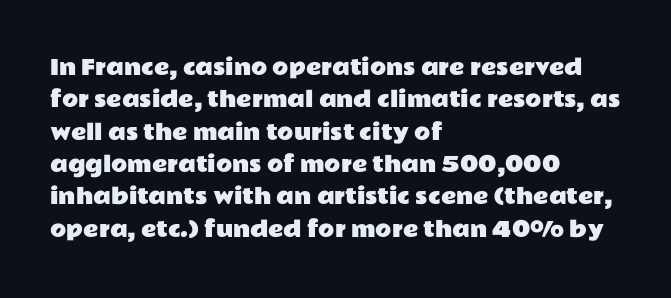
Q: Is the text italic (slanted)? A: No, it is upright.
Q: Is the text underlined? A: No.
Q: How is the paragraph aligned? A: Left-aligned.
Q: Is the spacing between letters normal or unusually wide? A: Normal.
Q: Is the spacing between lines tight, normal or loose? A: Normal.
